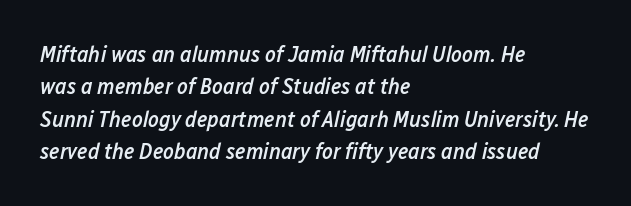
{"italic": "yes", "lean": "right", "slant_degrees": 12, "bold": "semi", "underline": "no", "align": "left", "line_spacing": "normal", "line_spacing_ratio": 1.41, "letter_spacing": "normal", "letter_spacing_em": 0.0, "glyph_px": 23}
